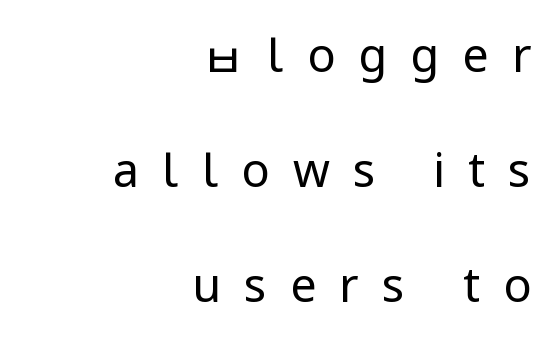
Compared with a typical body face, this is equally light or lighter still. Vertically, the passage feels expansive, rows floating well apart. Each row of text sits above clean, open space. Visually the block forms a straight wall on the right and a jagged coastline on the left. Nothing sits at the stroke ends, so this counts as sans-serif.
